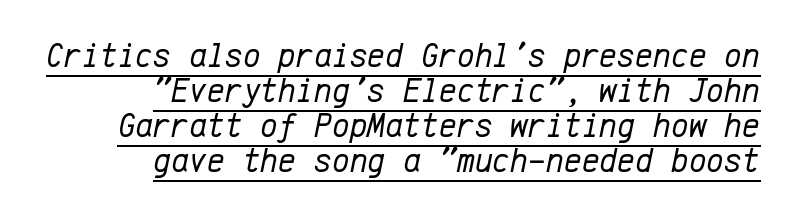
Q: Is the text bold? A: No.
Q: Is the text italic (slanted)? A: Yes, it leans right by about 12 degrees.
Q: Is the text underlined? A: Yes.
Q: How is the paragraph aligned? A: Right-aligned.
Q: Is the spacing between letters normal or unusually wide? A: Normal.
Q: Is the spacing between lines tight, normal or loose? A: Tight.
Q: Width (condensed, normal, or wide)? A: Normal.
Q: Stroke contrast? A: Low.
Q: x-height? A: Medium.
Q: Monospaced? A: Yes.
